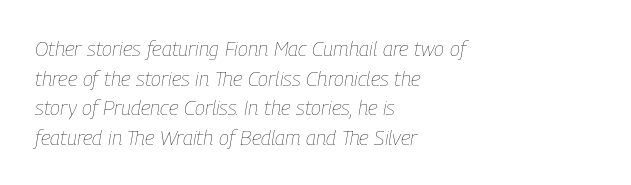
Q: Is the text bold? A: No.
Q: Is the text italic (slanted)? A: Yes, it leans right by about 9 degrees.
Q: Is the text underlined? A: No.
Q: How is the paragraph aligned? A: Left-aligned.
Q: Is the spacing between letters normal or unusually wide? A: Normal.
Q: Is the spacing between lines tight, normal or loose? A: Normal.
